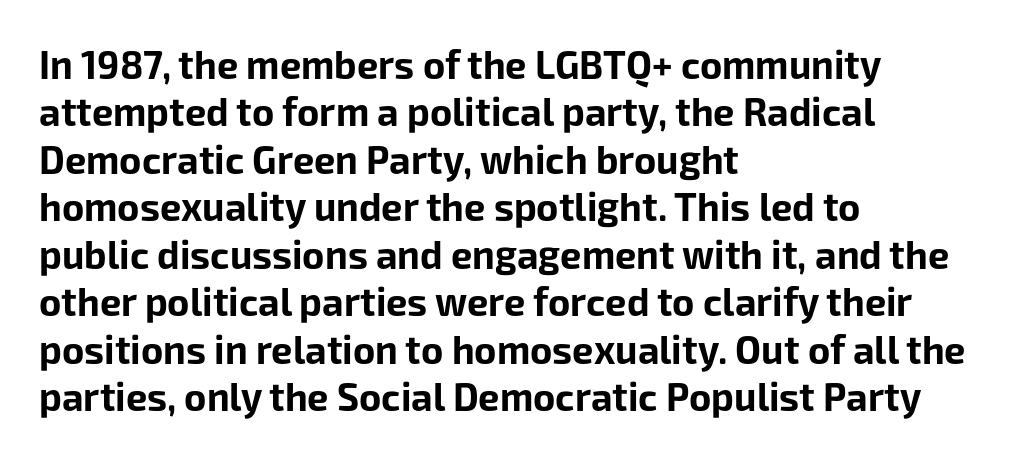
Heavy-handed strokes throughout: this text is bold. Lines of text with bare space underneath. How are the letters spaced? Ordinarily, with no added tracking. If you measured baseline to baseline, you'd find a middling distance. The letters advance in unequal steps, a hallmark of proportional type.
